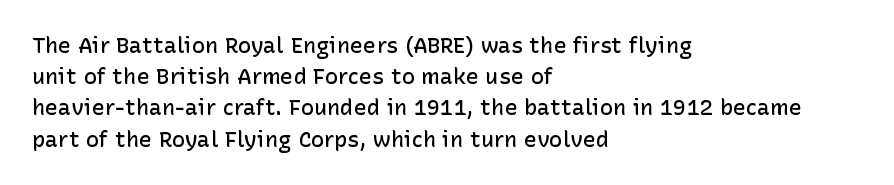
Q: Is the text bold? A: Semi-bold.
Q: Is the text italic (slanted)? A: No, it is upright.
Q: Is the text underlined? A: No.
Q: How is the paragraph aligned? A: Left-aligned.
Q: Is the spacing between letters normal or unusually wide? A: Normal.
Q: Is the spacing between lines tight, normal or loose? A: Normal.
